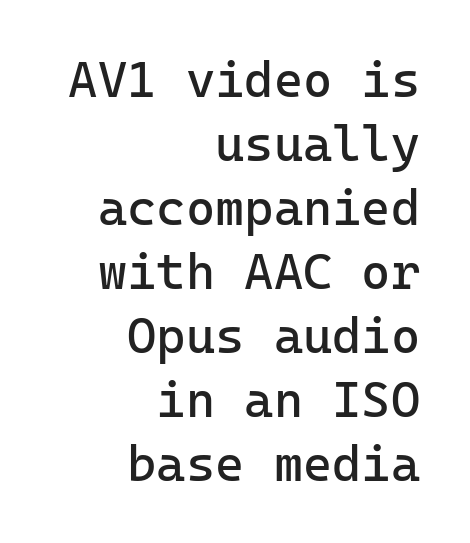
Q: Is the text bold? A: No.
Q: Is the text italic (slanted)? A: No, it is upright.
Q: Is the typeface a serif or a sans-serif typeface? A: Sans-serif.
Q: Is the text underlined? A: No.
Q: How is the paragraph aligned? A: Right-aligned.
Q: Is the spacing between letters normal or unusually wide? A: Normal.
Q: Is the spacing between lines tight, normal or loose? A: Normal.
Q: Width (condensed, normal, or wide)? A: Normal.
Q: Stroke contrast? A: Low.
Q: x-height? A: Medium.
